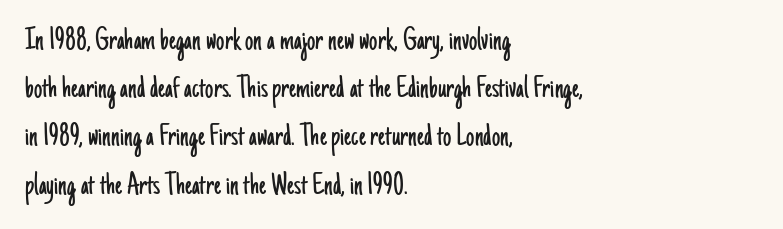
Has an underline been added? It has not. Nothing sits at the stroke ends, so this counts as sans-serif. Teacher's note: observe the even left margin — that is flush-left alignment. Reading down the column, the eye jumps a familiar distance to each next line.
